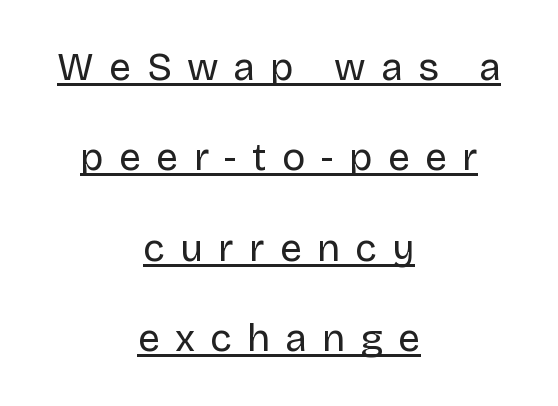
The image shows 39 px regular-weight sans-serif type, upright; set centered, loose line spacing (2.32x), unusually wide letter spacing (+0.39 em), underlined; low stroke contrast and a large x-height.
